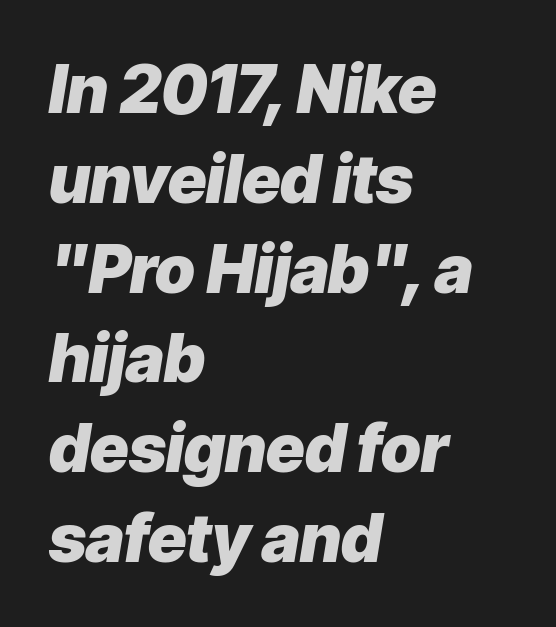
{"italic": "yes", "lean": "right", "slant_degrees": 9, "bold": "yes", "weight": "heavy", "width": "normal", "stroke_contrast": "low", "x_height": "medium", "monospaced": "no", "underline": "no", "align": "left", "line_spacing": "normal", "line_spacing_ratio": 1.36, "letter_spacing": "normal", "letter_spacing_em": 0.0, "glyph_px": 66}
